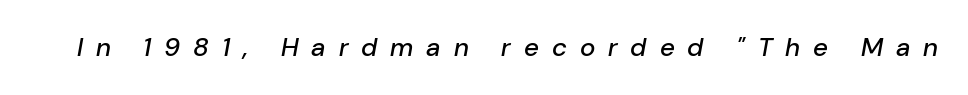
{"italic": "yes", "lean": "right", "slant_degrees": 10, "underline": "no", "letter_spacing": "wide", "letter_spacing_em": 0.5, "glyph_px": 26}
